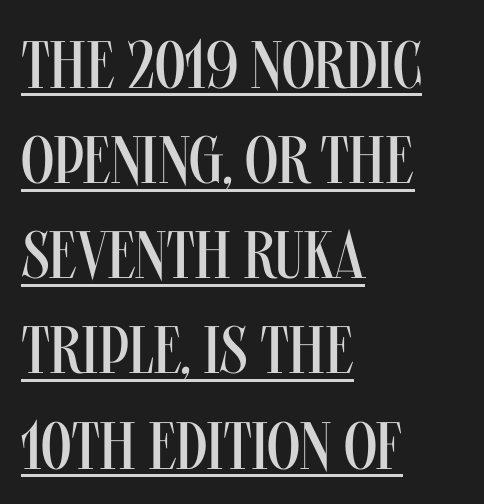
The typesetting does not lean heavy: it is not bold. The string is rendered with underlining switched on. Nope, not italic — everything's standing straight. Leading: standard. Words appear dense and cohesive because spacing is normal.
